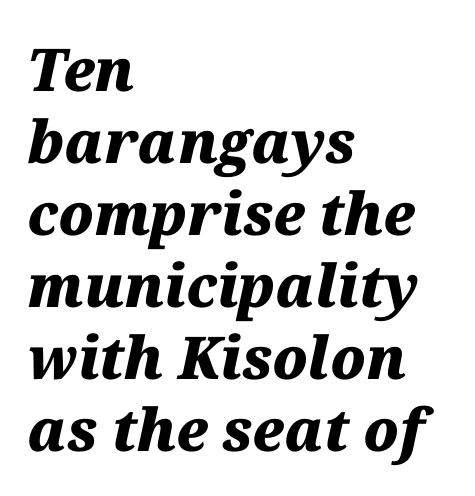
Q: Is the text bold? A: Yes.
Q: Is the text italic (slanted)? A: Yes, it leans right by about 12 degrees.
Q: Is the text underlined? A: No.
Q: How is the paragraph aligned? A: Left-aligned.
Q: Is the spacing between letters normal or unusually wide? A: Normal.
Q: Width (condensed, normal, or wide)? A: Normal.
Q: Stroke contrast? A: Medium.
Q: x-height? A: Medium.
Q: Monospaced? A: No.
